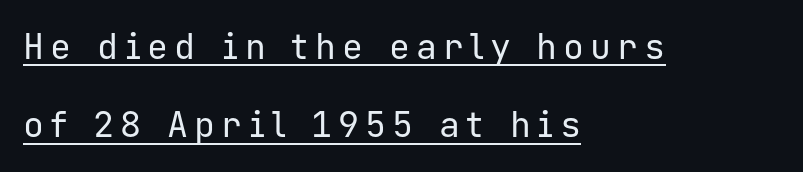
Q: Is the text bold? A: No.
Q: Is the text italic (slanted)? A: No, it is upright.
Q: Is the typeface a serif or a sans-serif typeface? A: Sans-serif.
Q: Is the text underlined? A: Yes.
Q: How is the paragraph aligned? A: Left-aligned.
Q: Is the spacing between lines tight, normal or loose? A: Loose.
Q: Width (condensed, normal, or wide)? A: Normal.
Q: Stroke contrast? A: Low.
Q: x-height? A: Medium.
Q: Monospaced? A: Yes.
